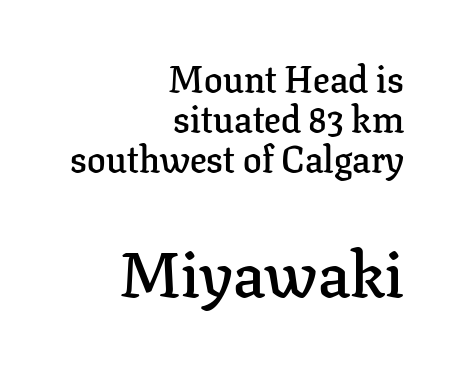
In this sample the second text group is rendered at the bigger scale. Do the characters align in a grid? No, the font is proportional. A bit beefed up — I'd call it semibold rather than bold. The zone under the glyphs is completely vacant.
